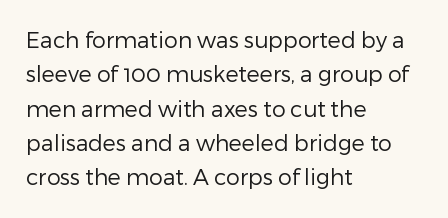
The specimen reads as upright at a glance. Is the stroke heavy? The answer is a plain regular-or-lighter. Clear beneath every line of the passage. Notice how descenders clear the ascenders below comfortably — that's standard leading.
